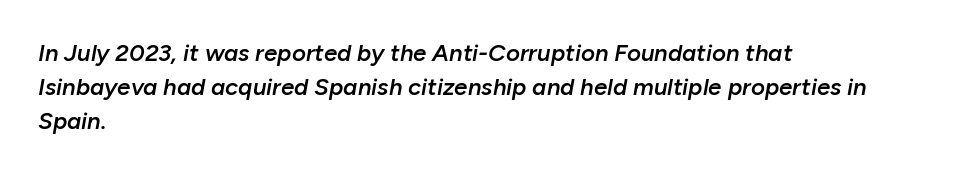
Q: Is the text bold? A: Semi-bold.
Q: Is the text italic (slanted)? A: Yes, it leans right by about 10 degrees.
Q: Is the text underlined? A: No.
Q: How is the paragraph aligned? A: Left-aligned.
Q: Is the spacing between letters normal or unusually wide? A: Normal.
Q: Is the spacing between lines tight, normal or loose? A: Normal.
